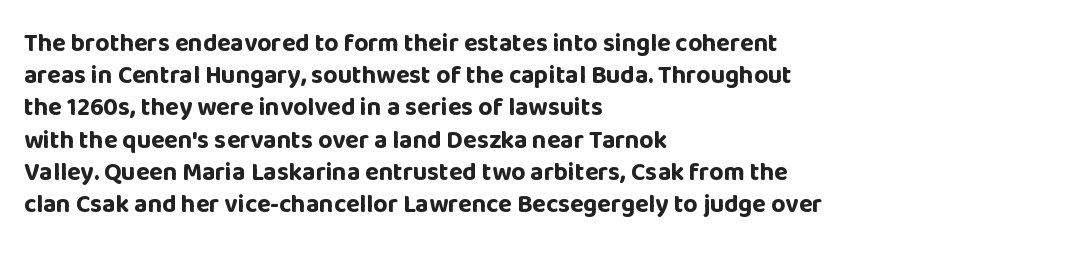
The lines sit at an ordinary, default distance from one another. Italic? Not at all — the glyphs are vertical. This rendering leaves character spacing at its baseline value. A student would call this left alignment; a typographer would say flush left, rag right.
